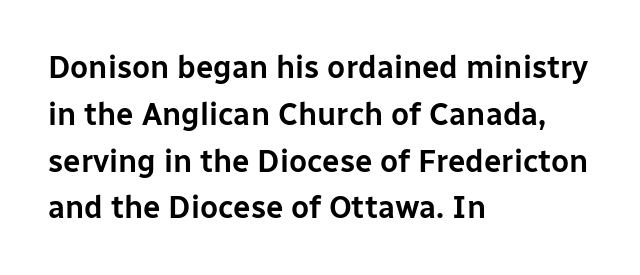
{"serif": "no", "italic": "no", "width": "normal", "stroke_contrast": "low", "x_height": "medium", "monospaced": "no", "underline": "no", "align": "left", "line_spacing": "normal", "line_spacing_ratio": 1.51, "letter_spacing": "normal", "letter_spacing_em": 0.0, "glyph_px": 31}
